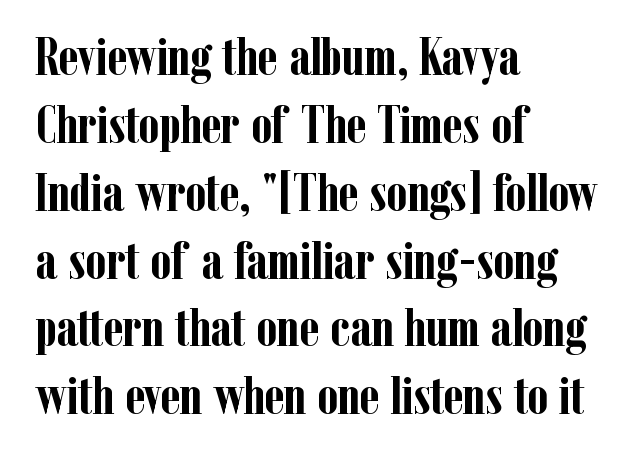
Vertically, the passage feels balanced, rows spaced as you'd expect. Glyph-to-glyph distance matches everyday printed text. Heavy-handed strokes throughout: this text is bold. The glyphs in this specimen are seriffed.
